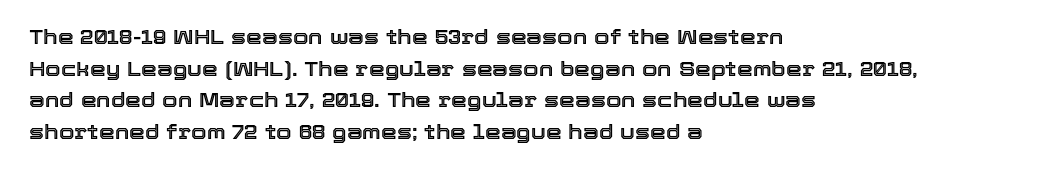
The image shows 20 px text type, upright; set left-aligned, normal line spacing (1.58x), normal letter spacing, not underlined.
